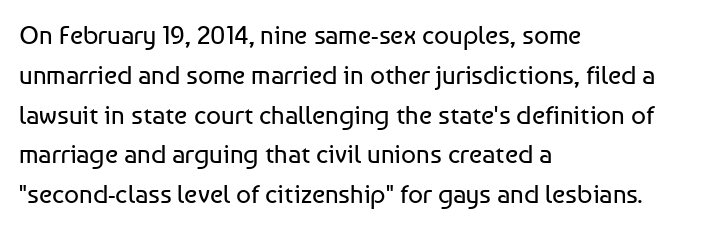
Q: Is the text bold? A: No.
Q: Is the text italic (slanted)? A: No, it is upright.
Q: Is the text underlined? A: No.
Q: How is the paragraph aligned? A: Left-aligned.
Q: Is the spacing between letters normal or unusually wide? A: Normal.
Q: Is the spacing between lines tight, normal or loose? A: Normal.
